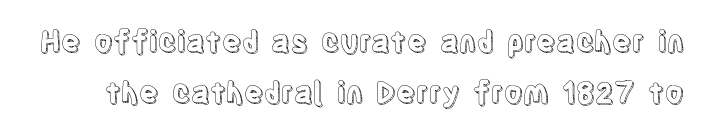
{"italic": "no", "width": "condensed", "x_height": "large", "monospaced": "no", "underline": "no", "line_spacing_ratio": 1.76, "letter_spacing": "normal", "letter_spacing_em": 0.0, "glyph_px": 29}
